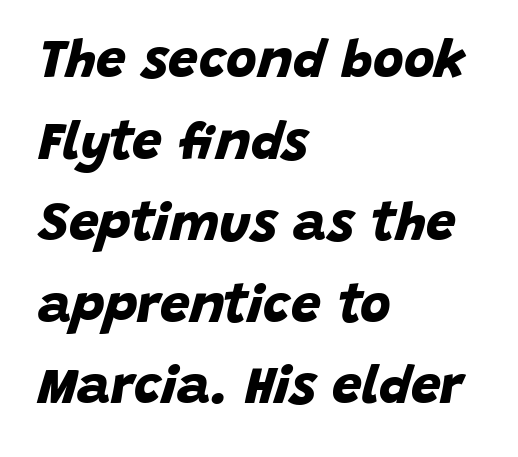
Q: Is the text bold? A: Yes.
Q: Is the typeface a serif or a sans-serif typeface? A: Sans-serif.
Q: Is the text underlined? A: No.
Q: How is the paragraph aligned? A: Left-aligned.
Q: Is the spacing between letters normal or unusually wide? A: Normal.
Q: Is the spacing between lines tight, normal or loose? A: Normal.
Q: Width (condensed, normal, or wide)? A: Normal.
Q: Stroke contrast? A: Low.
Q: x-height? A: Large.
Q: Monospaced? A: No.
